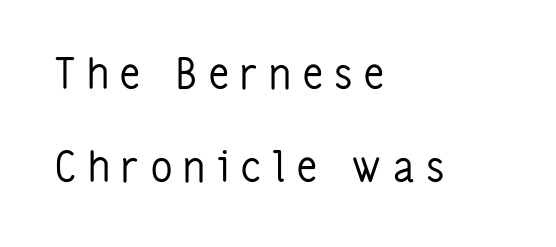
Q: Is the text bold? A: No.
Q: Is the text italic (slanted)? A: No, it is upright.
Q: Is the typeface a serif or a sans-serif typeface? A: Sans-serif.
Q: Is the text underlined? A: No.
Q: How is the paragraph aligned? A: Left-aligned.
Q: Is the spacing between letters normal or unusually wide? A: Unusually wide.
Q: Is the spacing between lines tight, normal or loose? A: Loose.
Q: Width (condensed, normal, or wide)? A: Condensed.
Q: Stroke contrast? A: Low.
Q: x-height? A: Medium.
Q: Monospaced? A: No.
